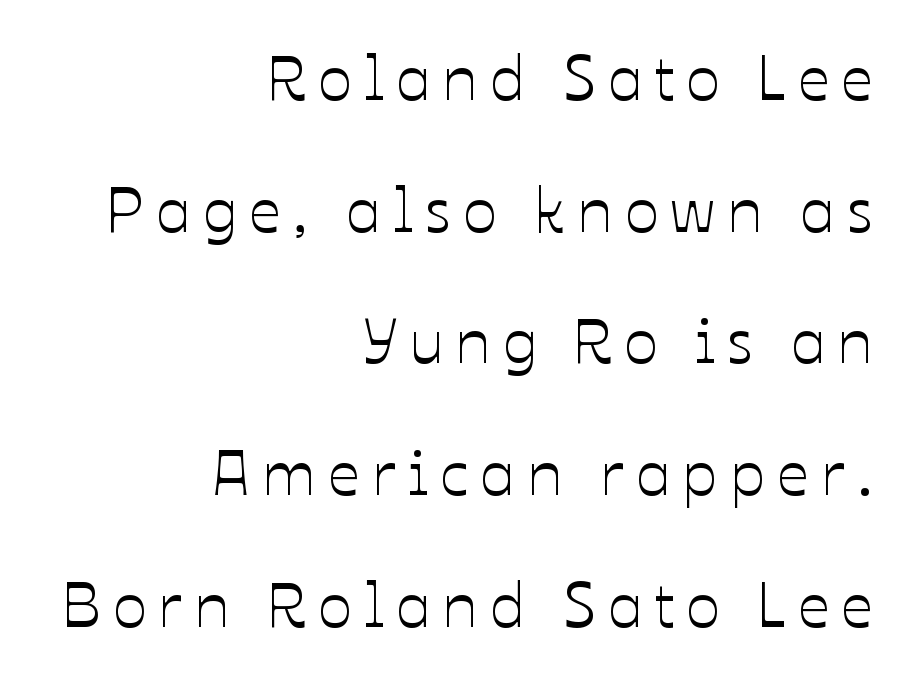
Q: Is the text italic (slanted)? A: No, it is upright.
Q: Is the text underlined? A: No.
Q: How is the paragraph aligned? A: Right-aligned.
Q: Is the spacing between lines tight, normal or loose? A: Loose.
Q: Width (condensed, normal, or wide)? A: Normal.
Q: Stroke contrast? A: Low.
Q: x-height? A: Medium.
Q: Monospaced? A: No.
